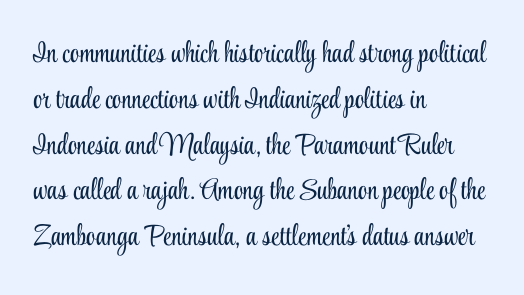
Q: Is the text bold? A: No.
Q: Is the text italic (slanted)? A: Yes.
Q: Is the typeface a serif or a sans-serif typeface? A: Serif.
Q: Is the text underlined? A: No.
Q: How is the paragraph aligned? A: Left-aligned.
Q: Is the spacing between letters normal or unusually wide? A: Normal.
Q: Is the spacing between lines tight, normal or loose? A: Normal.
Q: Width (condensed, normal, or wide)? A: Condensed.
Q: Stroke contrast? A: Low.
Q: x-height? A: Small.
Q: Monospaced? A: No.
